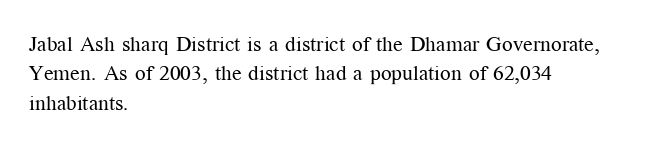
A clean baseline with only descenders dipping below it. If you drew a line through each stem, it would be perfectly vertical. Honestly, the row spacing looks completely unremarkable. Is this a heavy cut? Hardly; it is regular or lighter.
